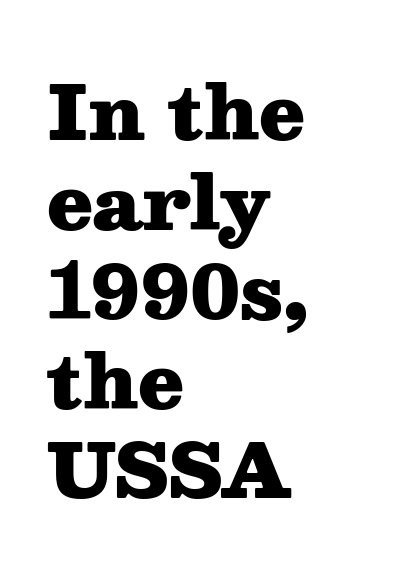
The image shows 74 px heavy, wide serif type, upright; set left-aligned, line spacing 1.21x, normal letter spacing, not underlined; medium stroke contrast and a medium x-height.
